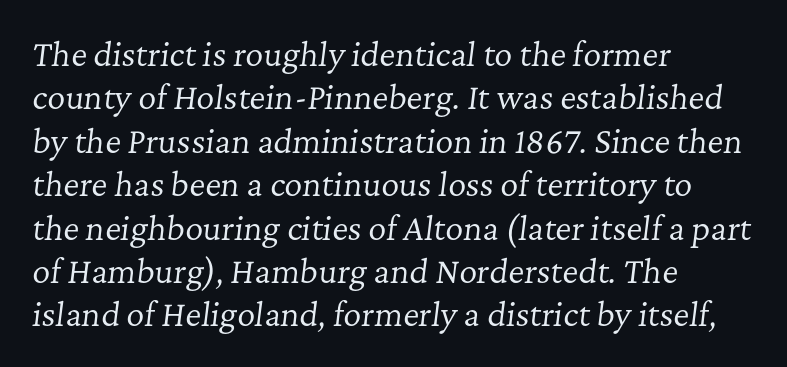
This sample keeps an unexceptional amount of space between lines. Students, note that the glyphs here touch the page at normal intervals. Style check: oblique. The strip under each line holds only bare page. Typeset ragged right — the left edge is the straight one. The face used here is proportionally spaced, like ordinary book or web type.
